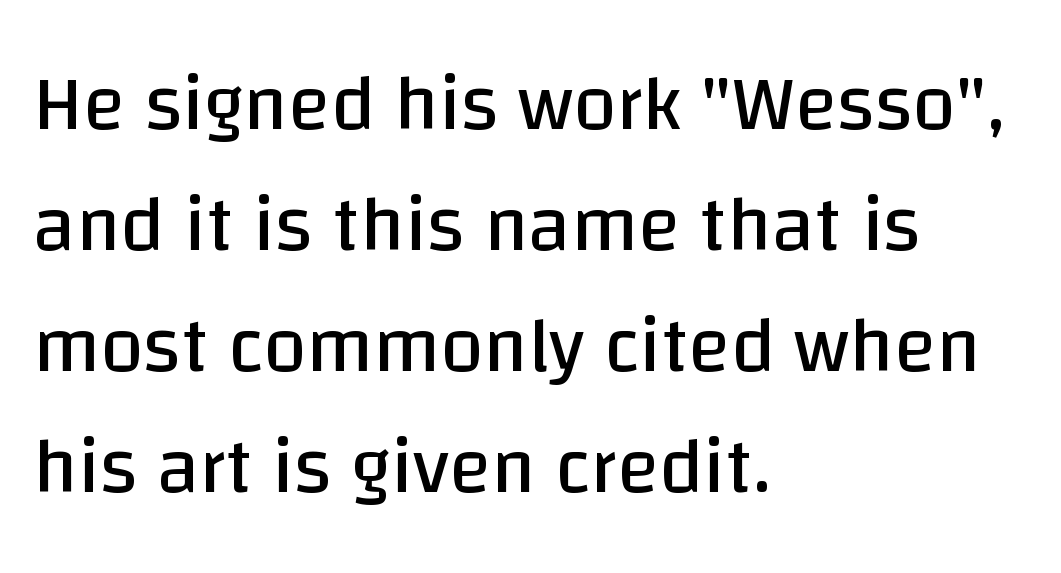
The image shows 78 px regular-weight sans-serif type, upright; set left-aligned, normal line spacing (1.55x), normal letter spacing, not underlined; low stroke contrast and a large x-height.
